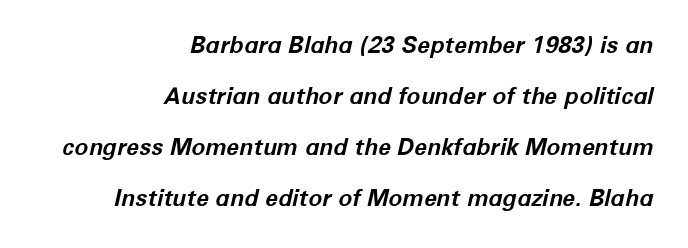
The face used here is rendered with its standard letterfit. When letters slant like this, we call the style italic. Thick stems and heavy bowls — unmistakably bold. Each new line begins a long way beneath the previous one.
